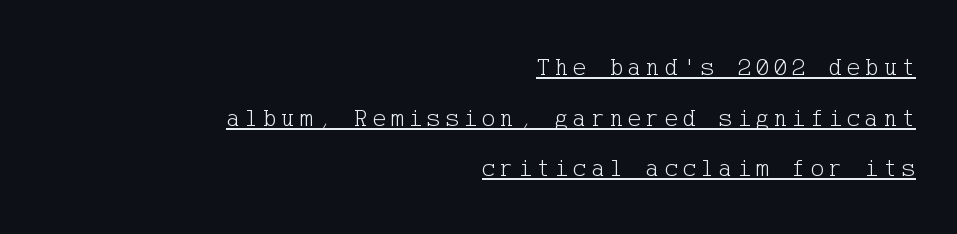
Q: Is the text bold? A: No.
Q: Is the text italic (slanted)? A: No, it is upright.
Q: Is the text underlined? A: Yes.
Q: How is the paragraph aligned? A: Right-aligned.
Q: Is the spacing between letters normal or unusually wide? A: Unusually wide.
Q: Is the spacing between lines tight, normal or loose? A: Loose.
